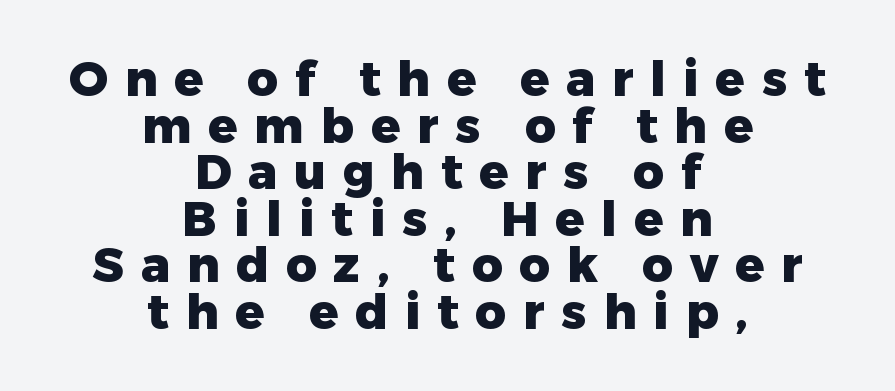
Q: Is the text bold? A: Yes.
Q: Is the text italic (slanted)? A: No, it is upright.
Q: Is the typeface a serif or a sans-serif typeface? A: Sans-serif.
Q: Is the text underlined? A: No.
Q: How is the paragraph aligned? A: Centered.
Q: Is the spacing between letters normal or unusually wide? A: Unusually wide.
Q: Is the spacing between lines tight, normal or loose? A: Tight.
Q: Width (condensed, normal, or wide)? A: Normal.
Q: Stroke contrast? A: Low.
Q: x-height? A: Medium.
Q: Monospaced? A: No.
